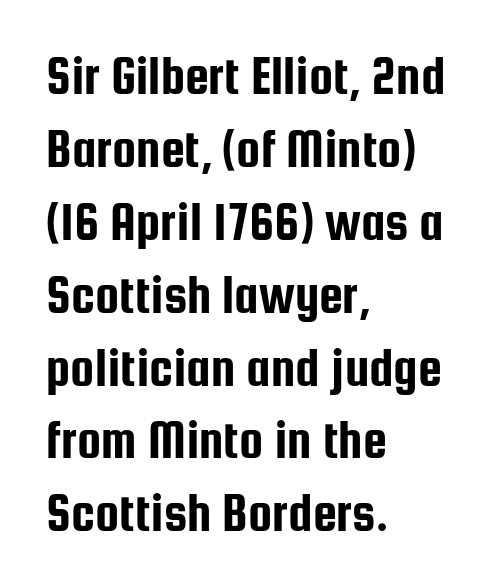
Q: Is the text italic (slanted)? A: No, it is upright.
Q: Is the typeface a serif or a sans-serif typeface? A: Sans-serif.
Q: Is the text underlined? A: No.
Q: How is the paragraph aligned? A: Left-aligned.
Q: Is the spacing between letters normal or unusually wide? A: Normal.
Q: Is the spacing between lines tight, normal or loose? A: Normal.
Q: Width (condensed, normal, or wide)? A: Condensed.
Q: Stroke contrast? A: Low.
Q: x-height? A: Medium.
Q: Monospaced? A: No.
